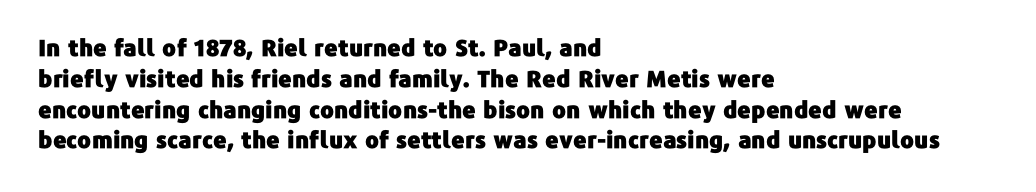
{"italic": "no", "underline": "no", "align": "left", "line_spacing": "normal", "line_spacing_ratio": 1.34, "letter_spacing": "normal", "letter_spacing_em": 0.0, "glyph_px": 23}
